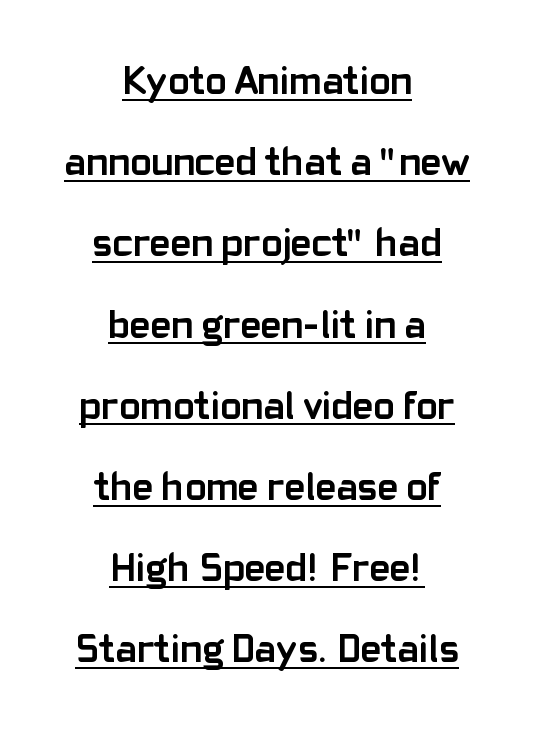
{"serif": "no", "italic": "no", "bold": "yes", "weight": "semibold", "width": "normal", "stroke_contrast": "low", "x_height": "medium", "monospaced": "no", "underline": "yes", "align": "center", "line_spacing": "loose", "line_spacing_ratio": 2.03, "letter_spacing": "normal", "letter_spacing_em": 0.0, "glyph_px": 40}
